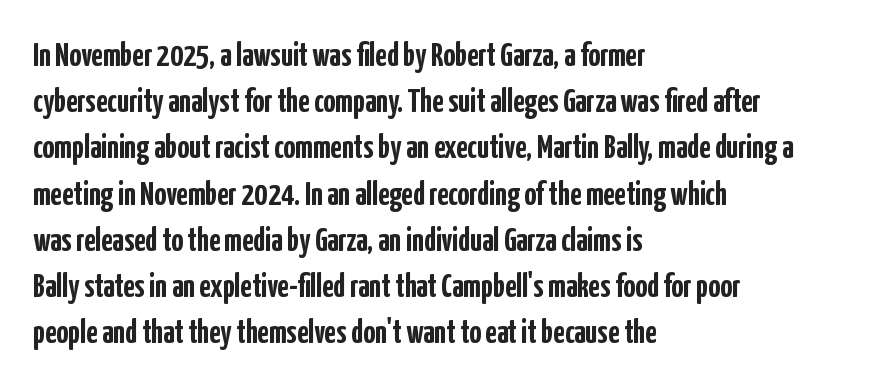
{"serif": "no", "italic": "no", "bold": "yes", "weight": "semibold", "width": "condensed", "stroke_contrast": "low", "x_height": "medium", "monospaced": "no", "underline": "no", "align": "left", "line_spacing": "normal", "line_spacing_ratio": 1.4, "letter_spacing": "normal", "letter_spacing_em": 0.0, "glyph_px": 33}
